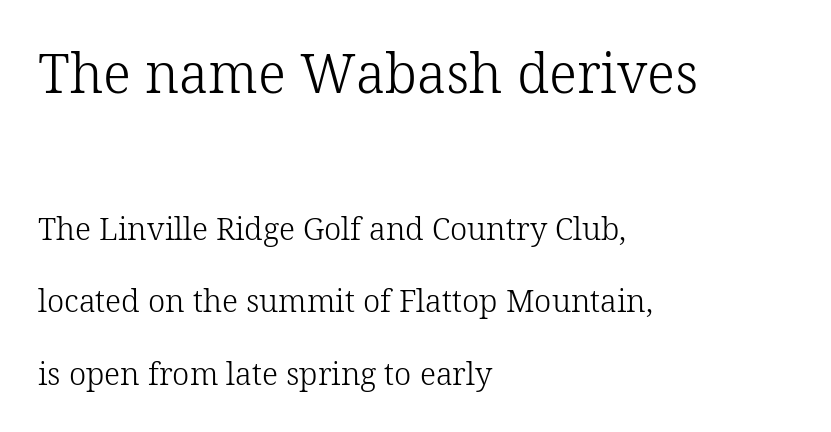
Character widths vary here, with narrow letters taking less room than wide ones. Old-style or modern, the face here clearly has serifs. Note: larger setting up top, smaller setting below. Caption: face not bold, strokes unweighted.
